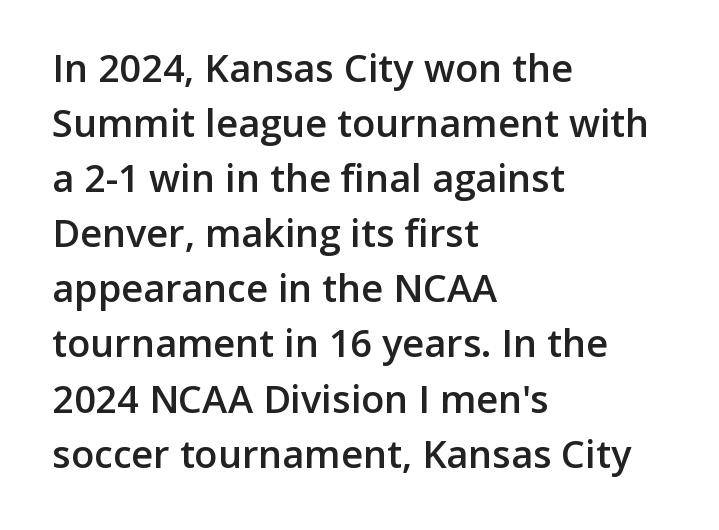
The image shows 38 px semibold sans-serif type, upright; set left-aligned, normal line spacing (1.45x), normal letter spacing, not underlined; low stroke contrast and a medium x-height.
